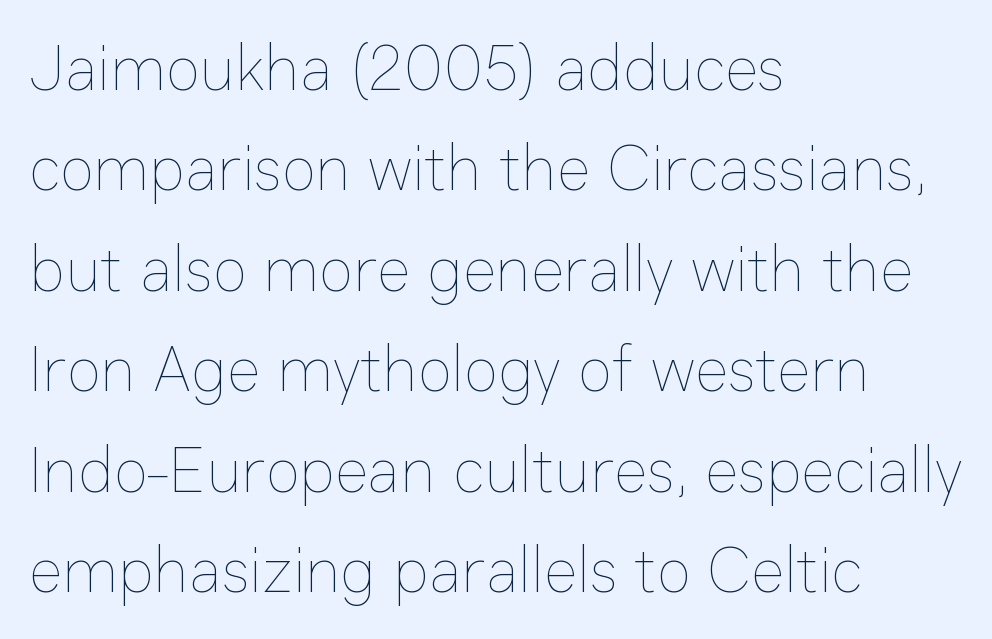
The lines sit at an ordinary, default distance from one another. The text block is weighted toward the left margin, trailing off unevenly rightward. The type sits square on the baseline with zero lean. Character widths vary here, with narrow letters taking less room than wide ones. Words appear dense and cohesive because spacing is normal. Quick note: underline off.
